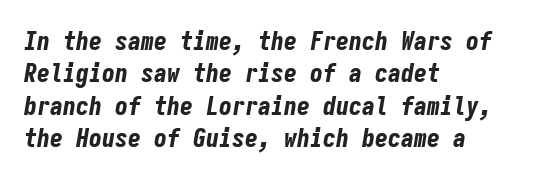
The image shows 26 px bold type, italic (leaning right); set left-aligned, normal line spacing (1.25x), normal letter spacing, not underlined.
